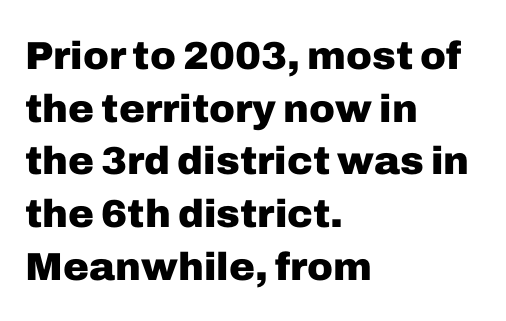
Q: Is the text bold? A: Yes.
Q: Is the text italic (slanted)? A: No, it is upright.
Q: Is the typeface a serif or a sans-serif typeface? A: Sans-serif.
Q: Is the text underlined? A: No.
Q: How is the paragraph aligned? A: Left-aligned.
Q: Is the spacing between letters normal or unusually wide? A: Normal.
Q: Is the spacing between lines tight, normal or loose? A: Normal.
Q: Width (condensed, normal, or wide)? A: Normal.
Q: Stroke contrast? A: Low.
Q: x-height? A: Medium.
Q: Monospaced? A: No.
